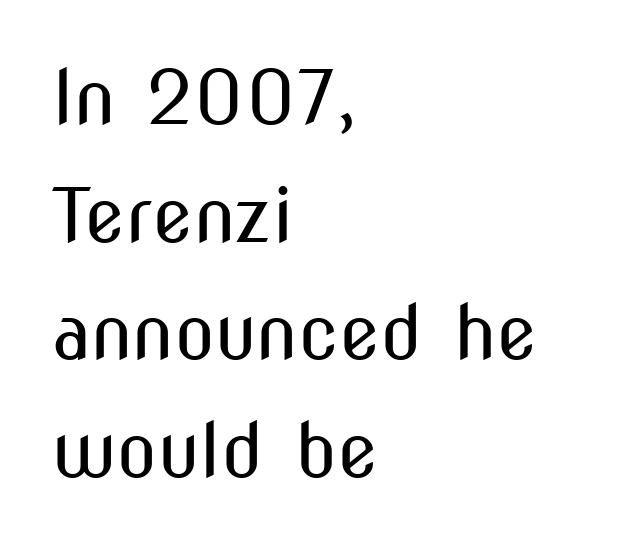
Q: Is the text bold? A: No.
Q: Is the text italic (slanted)? A: No, it is upright.
Q: Is the typeface a serif or a sans-serif typeface? A: Sans-serif.
Q: Is the text underlined? A: No.
Q: How is the paragraph aligned? A: Left-aligned.
Q: Is the spacing between letters normal or unusually wide? A: Normal.
Q: Is the spacing between lines tight, normal or loose? A: Normal.
Q: Width (condensed, normal, or wide)? A: Condensed.
Q: Stroke contrast? A: Medium.
Q: x-height? A: Medium.
Q: Monospaced? A: No.
